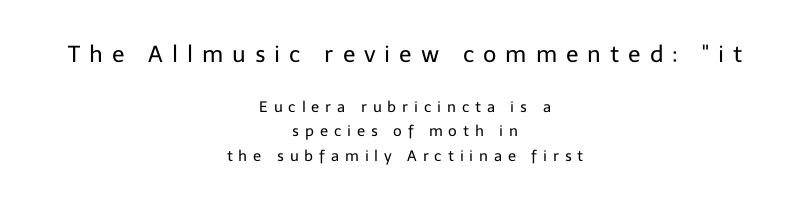
The image shows 23 px text type, upright; set centered, normal line spacing (1.66x), unusually wide letter spacing (+0.39 em), not underlined; the first (top) block is 1.53x larger.
